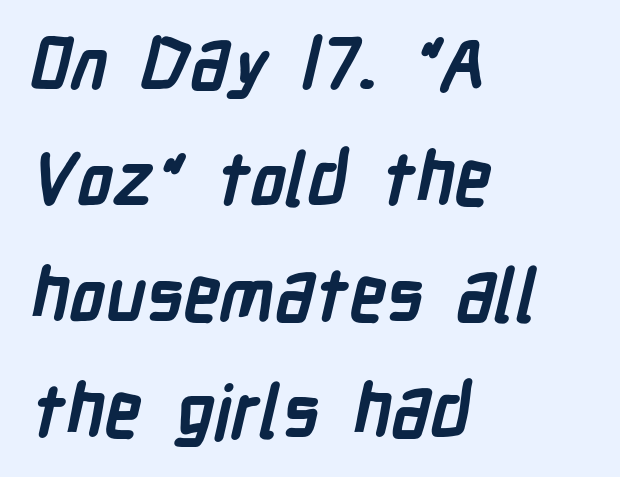
Q: Is the text bold? A: Yes.
Q: Is the typeface a serif or a sans-serif typeface? A: Sans-serif.
Q: Is the text underlined? A: No.
Q: How is the paragraph aligned? A: Left-aligned.
Q: Is the spacing between letters normal or unusually wide? A: Normal.
Q: Is the spacing between lines tight, normal or loose? A: Normal.
Q: Width (condensed, normal, or wide)? A: Condensed.
Q: Stroke contrast? A: Low.
Q: x-height? A: Medium.
Q: Monospaced? A: No.
